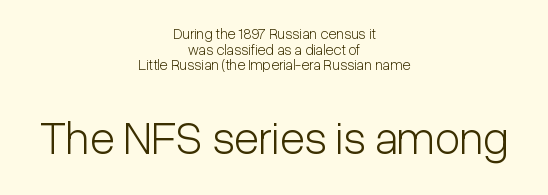
The image shows 46 px light, condensed sans-serif type, upright; set centered, tight line spacing (1.04x), normal letter spacing, not underlined; the second (bottom) block is 3.07x larger; low stroke contrast and a medium x-height.
